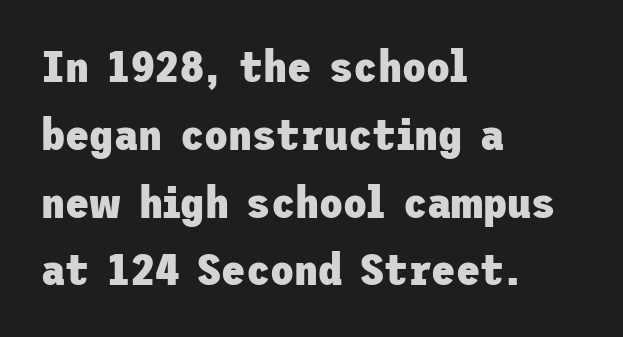
{"serif": "no", "italic": "no", "bold": "yes", "weight": "heavy", "width": "normal", "stroke_contrast": "low", "x_height": "medium", "underline": "no", "align": "left", "line_spacing": "normal", "line_spacing_ratio": 1.54, "letter_spacing": "normal", "letter_spacing_em": 0.0, "glyph_px": 44}
